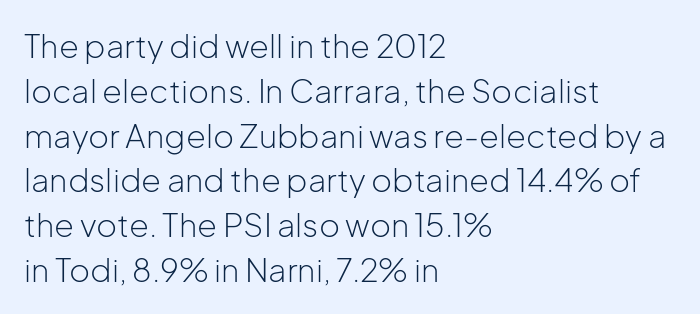
{"serif": "no", "italic": "no", "bold": "no", "weight": "light", "width": "normal", "stroke_contrast": "low", "x_height": "medium", "monospaced": "no", "underline": "no", "align": "left", "line_spacing": "normal", "line_spacing_ratio": 1.4, "letter_spacing": "normal", "letter_spacing_em": 0.0, "glyph_px": 32}
